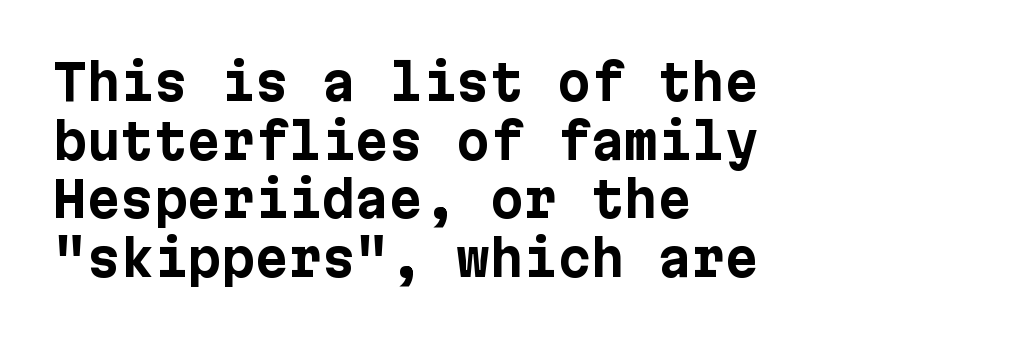
Q: Is the text bold? A: Yes.
Q: Is the text italic (slanted)? A: No, it is upright.
Q: Is the typeface a serif or a sans-serif typeface? A: Sans-serif.
Q: Is the text underlined? A: No.
Q: How is the paragraph aligned? A: Left-aligned.
Q: Is the spacing between letters normal or unusually wide? A: Normal.
Q: Width (condensed, normal, or wide)? A: Normal.
Q: Stroke contrast? A: Low.
Q: x-height? A: Medium.
